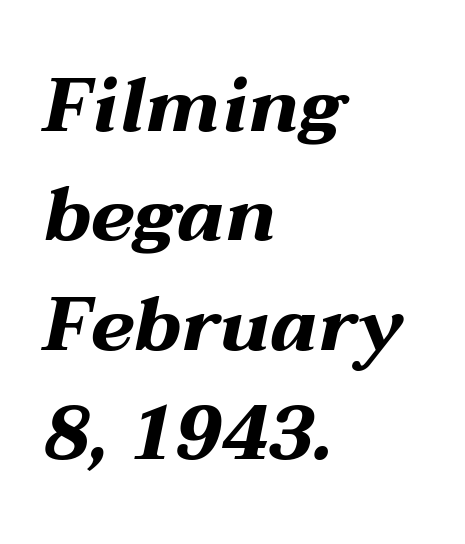
{"italic": "yes", "lean": "right", "slant_degrees": 12, "bold": "yes", "weight": "bold", "width": "wide", "stroke_contrast": "medium", "x_height": "medium", "monospaced": "no", "underline": "no", "align": "left", "line_spacing": "normal", "line_spacing_ratio": 1.46, "letter_spacing": "normal", "letter_spacing_em": 0.0, "glyph_px": 75}
